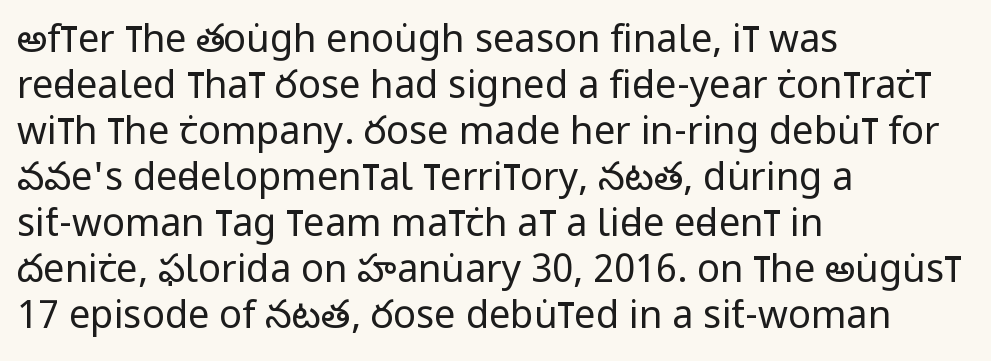
{"serif": "no", "italic": "no", "bold": "no", "weight": "regular", "width": "condensed", "stroke_contrast": "low", "x_height": "large", "monospaced": "no", "underline": "no", "align": "left", "line_spacing_ratio": 1.21, "letter_spacing": "normal", "letter_spacing_em": 0.0, "glyph_px": 38}
